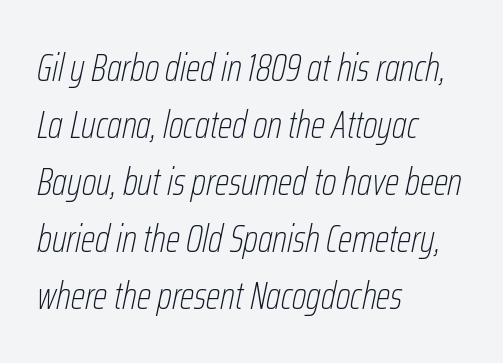
The image shows 38 px thin, condensed type, italic (leaning right); set left-aligned, normal line spacing (1.5x), normal letter spacing, not underlined; low stroke contrast and a medium x-height.
